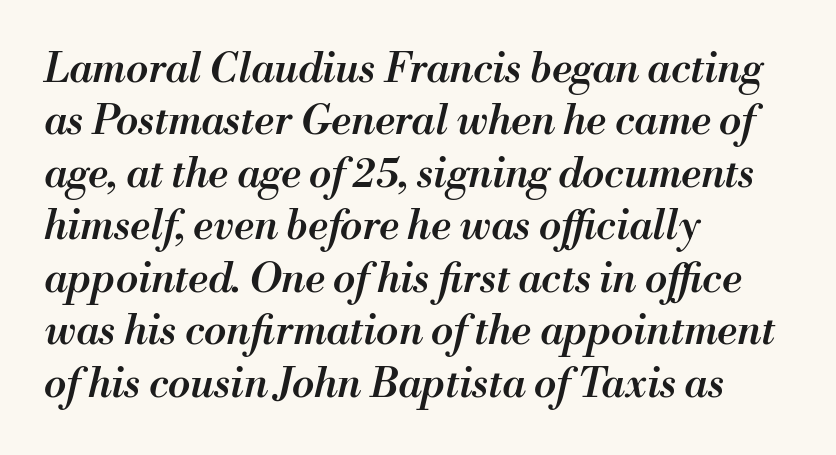
The image shows 41 px semibold type, italic (leaning right); set left-aligned, normal line spacing (1.28x), normal letter spacing, not underlined; medium stroke contrast and a small x-height.
